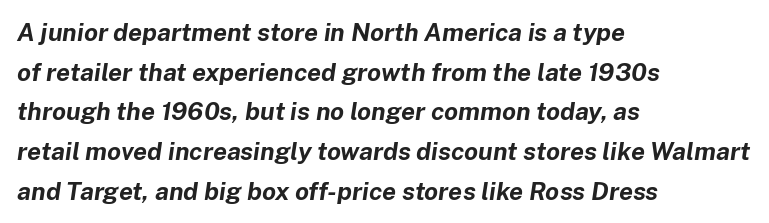
The image shows 25 px bold type, italic (leaning right); set left-aligned, normal line spacing (1.59x), normal letter spacing, not underlined.
